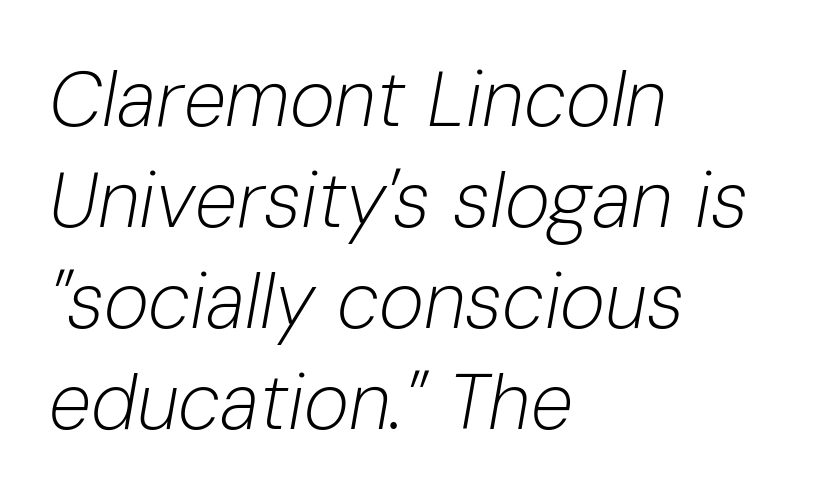
Q: Is the text bold? A: No.
Q: Is the text italic (slanted)? A: Yes, it leans right by about 10 degrees.
Q: Is the text underlined? A: No.
Q: How is the paragraph aligned? A: Left-aligned.
Q: Is the spacing between letters normal or unusually wide? A: Normal.
Q: Is the spacing between lines tight, normal or loose? A: Normal.
Q: Width (condensed, normal, or wide)? A: Normal.
Q: Stroke contrast? A: Low.
Q: x-height? A: Medium.
Q: Monospaced? A: No.
